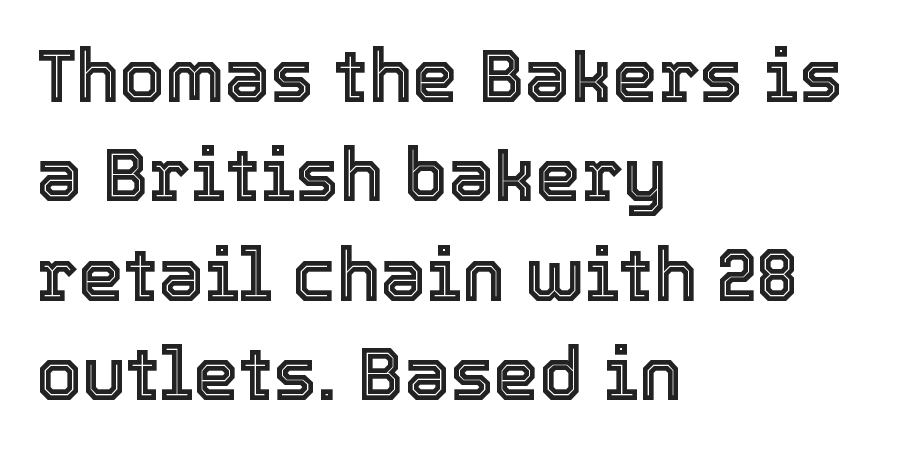
The image shows 73 px text type, upright; set left-aligned, normal line spacing (1.36x), normal letter spacing, not underlined; a medium x-height.
